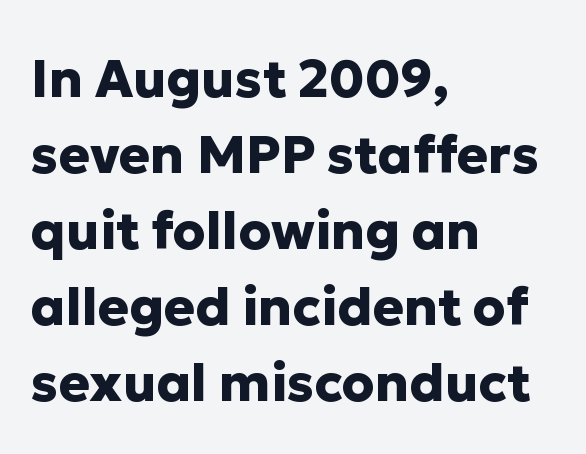
{"serif": "no", "italic": "no", "bold": "yes", "weight": "heavy", "width": "normal", "stroke_contrast": "low", "x_height": "medium", "monospaced": "no", "underline": "no", "align": "left", "line_spacing": "normal", "line_spacing_ratio": 1.46, "letter_spacing": "normal", "letter_spacing_em": 0.0, "glyph_px": 52}
